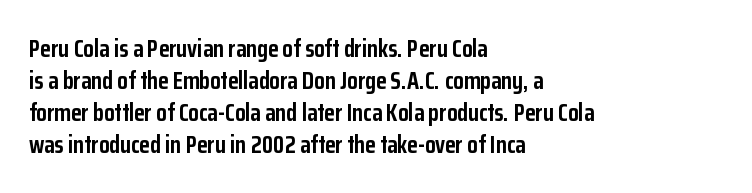
How are the letters spaced? Ordinarily, with no added tracking. Left-aligned paragraph, ragged on the right. The rows are spaced the way most documents space them. The glyphs are unaccompanied by any horizontal stroke below them. Weight check: bold — yes, fully. Ordinary non-slanted type is in use.
